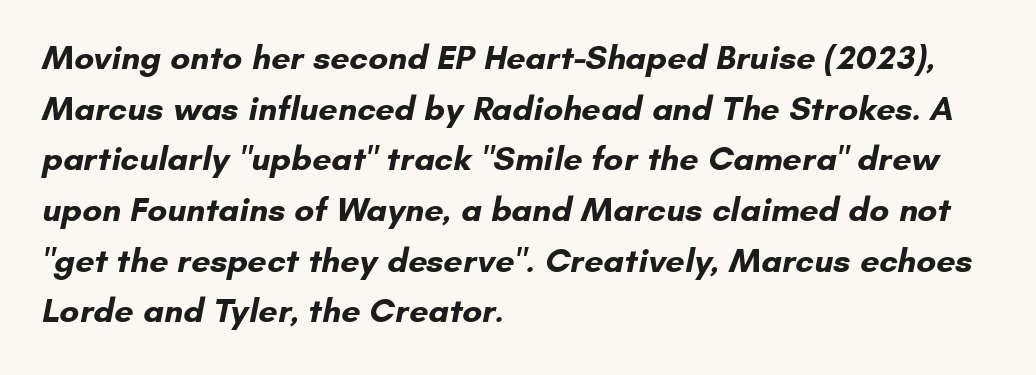
Anything drawn beneath the words? Only blank space. Observe the absence of serifs on each vertical stroke in this sample. Spacing verdict: proportional, widths tailored to each character. Evenly set lines give the paragraph a standard silhouette. Typographic density is high because the face is bold. These lines are set flush left with a ragged right edge.
